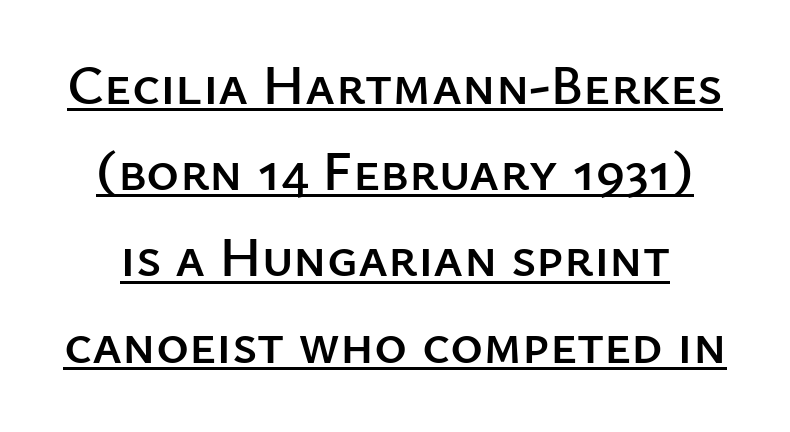
The image shows 56 px sans-serif type, upright; set normal line spacing (1.54x), normal letter spacing, underlined; low stroke contrast and a medium x-height.
